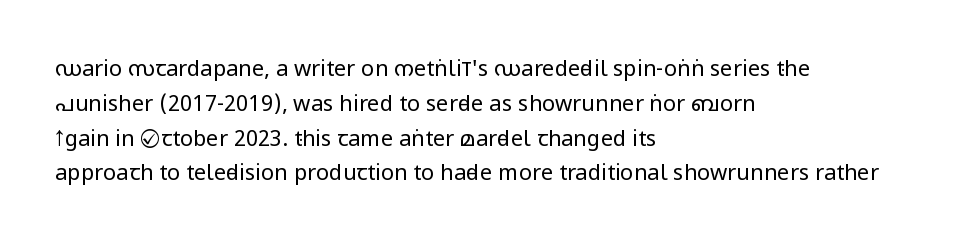
{"italic": "no", "bold": "no", "underline": "no", "align": "left", "line_spacing": "normal", "line_spacing_ratio": 1.58, "letter_spacing": "normal", "letter_spacing_em": 0.0, "glyph_px": 22}
